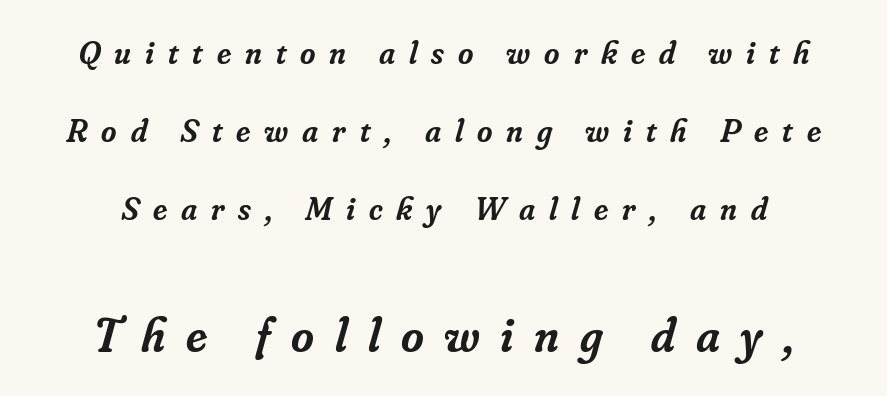
The image shows 49 px semibold serif type, italic (leaning right); set loose line spacing (2.36x), unusually wide letter spacing (+0.42 em), not underlined; the second (bottom) block is 1.48x larger; low stroke contrast and a small x-height.
